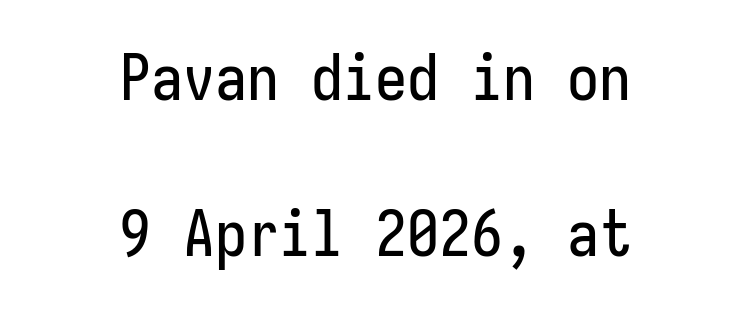
The image shows 64 px condensed sans-serif type, upright; set centered, loose line spacing (2.43x), normal letter spacing, not underlined; low stroke contrast and a medium x-height.
